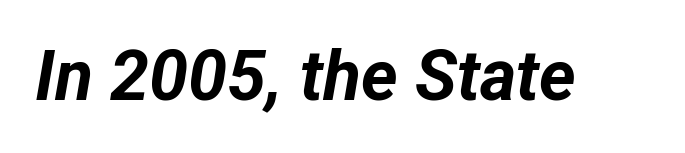
The image shows 70 px bold type, italic (leaning right); set normal letter spacing, not underlined; low stroke contrast and a medium x-height.
